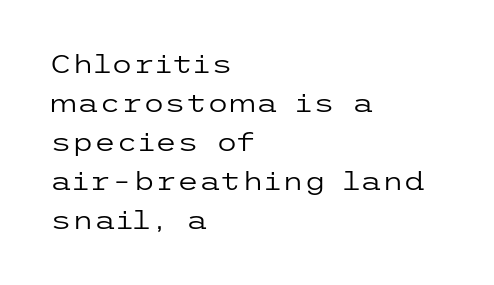
{"italic": "no", "bold": "no", "underline": "no", "align": "left", "line_spacing": "normal", "line_spacing_ratio": 1.56, "letter_spacing": "normal", "letter_spacing_em": 0.0, "glyph_px": 25}
